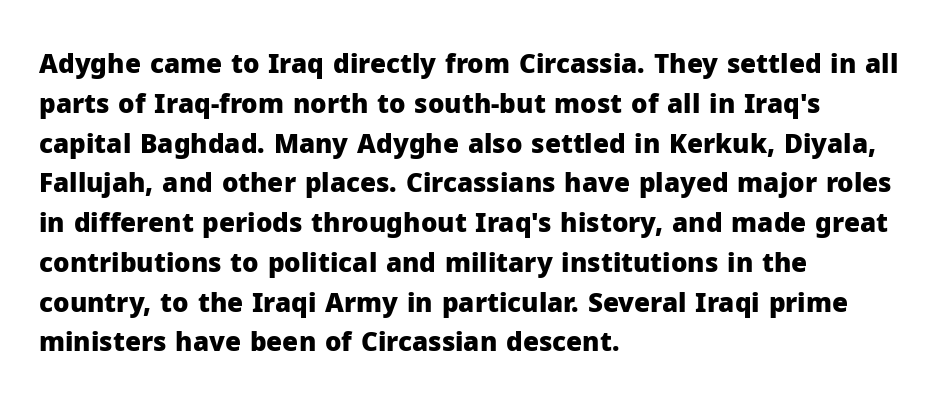
Q: Is the text bold? A: Yes.
Q: Is the text italic (slanted)? A: No, it is upright.
Q: Is the text underlined? A: No.
Q: How is the paragraph aligned? A: Left-aligned.
Q: Is the spacing between letters normal or unusually wide? A: Normal.
Q: Is the spacing between lines tight, normal or loose? A: Normal.
